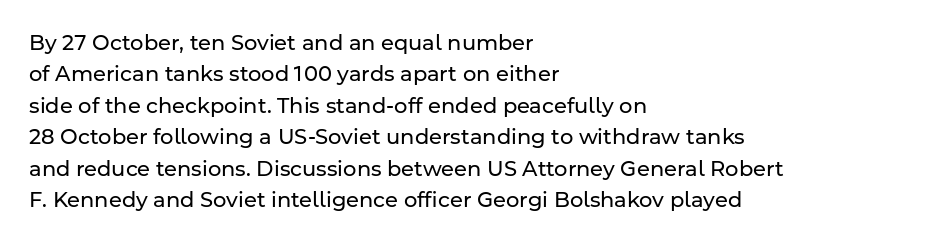
Each row of text sits above clean, open space. Italic? Not at all — the glyphs are vertical. Typeset ragged right — the left edge is the straight one. Each word holds together tightly as a unit, with standard inter-letter gaps. Interline gaps are of average width in this sample.
